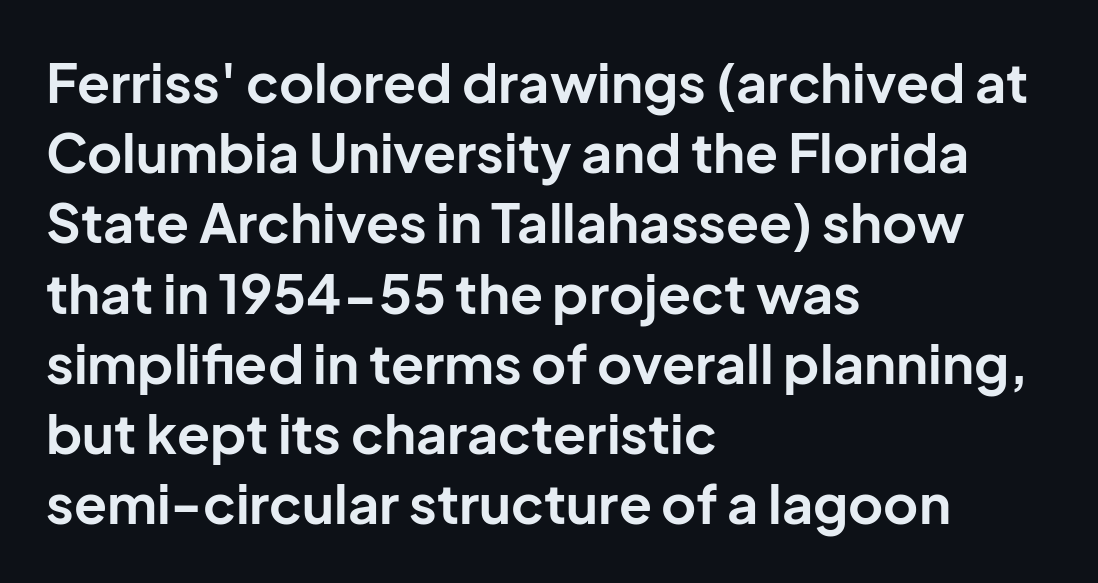
This rendering uses left alignment, leaving the right contour irregular. Stroke thickness is high; the sample reads as a true bold. The letters carry no serifs — their stems end cleanly without finishing strokes. Regarding leading, the lines here are spaced in the standard way. This sample uses plain, unmodified letter spacing.
